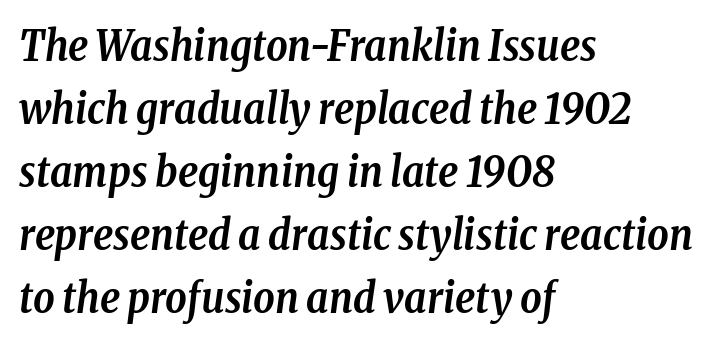
Q: Is the text bold? A: Yes.
Q: Is the text italic (slanted)? A: Yes, it leans right by about 8 degrees.
Q: Is the typeface a serif or a sans-serif typeface? A: Serif.
Q: Is the text underlined? A: No.
Q: How is the paragraph aligned? A: Left-aligned.
Q: Is the spacing between letters normal or unusually wide? A: Normal.
Q: Is the spacing between lines tight, normal or loose? A: Normal.
Q: Width (condensed, normal, or wide)? A: Condensed.
Q: Stroke contrast? A: Low.
Q: x-height? A: Medium.
Q: Monospaced? A: No.
